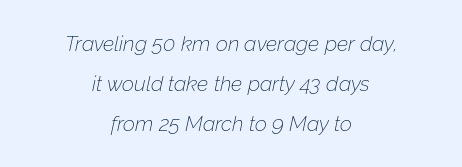
A typesetter would call this zero additional tracking. These glyphs show unthickened strokes, regular width or finer. If you drew a line through each stem, it would be angled. Unmarked baselines from the first word to the last. The rendering positions every line midway between the sides. A typesetter would call this leading open, well beyond the default.
